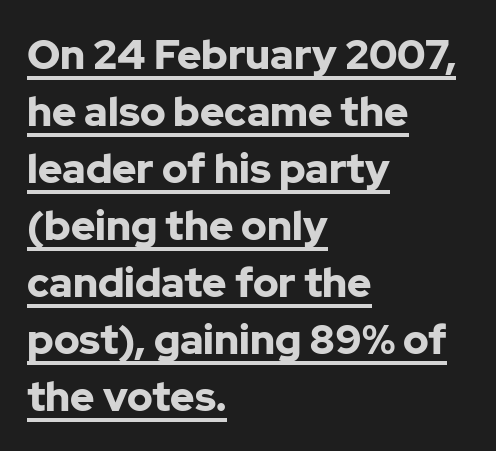
Students, observe the line beneath the letters — that is underlining. Students, observe: this is what conventionally led text looks like. Think of a printed novel: that variable character pitch is what you see here. These words are printed bold, with thick strokes throughout. In terms of posture, this sample is upright. Standard letterfit; no display-style spreading of the glyphs.
